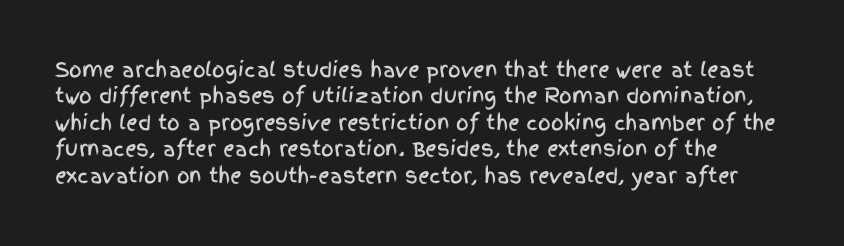
Q: Is the text italic (slanted)? A: No, it is upright.
Q: Is the text underlined? A: No.
Q: Is the spacing between letters normal or unusually wide? A: Normal.
Q: Is the spacing between lines tight, normal or loose? A: Normal.
